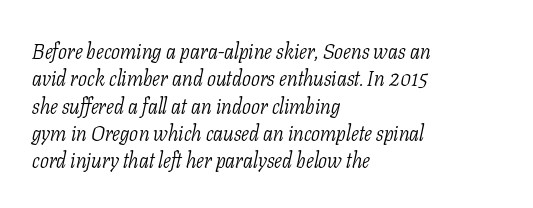
The image shows 21 px text type, italic (leaning right); set left-aligned, normal line spacing (1.3x), normal letter spacing, not underlined.
